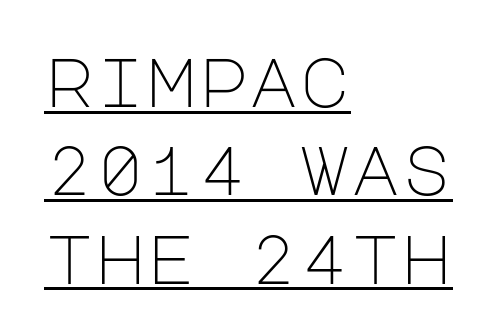
{"serif": "no", "italic": "no", "bold": "no", "weight": "light", "width": "normal", "stroke_contrast": "low", "x_height": "large", "underline": "yes", "align": "left", "line_spacing": "normal", "line_spacing_ratio": 1.28, "letter_spacing": "normal", "letter_spacing_em": 0.0, "glyph_px": 69}
